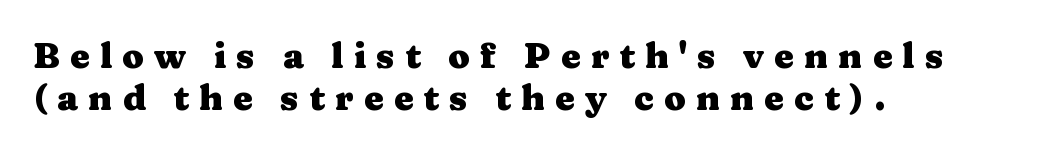
Students, note that the glyphs here are deliberately spaced far apart. You can tell it's not italic because the verticals are truly vertical. The setting favours the left margin, as ordinary paragraphs usually do. Weight check: bold — yes, fully. Serif or sans? Serif — the stroke terminals have little feet. Each row of text sits above clean, open space.
